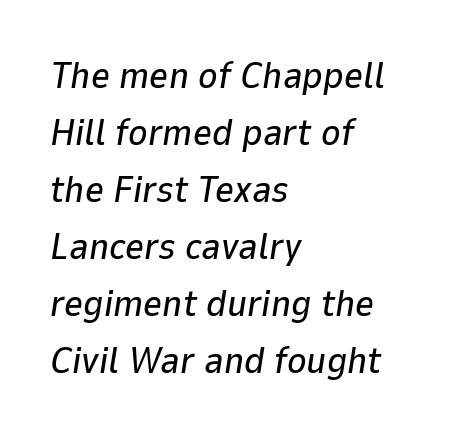
{"italic": "yes", "lean": "right", "slant_degrees": 9, "width": "normal", "stroke_contrast": "low", "x_height": "medium", "monospaced": "no", "underline": "no", "align": "left", "line_spacing": "normal", "line_spacing_ratio": 1.54, "letter_spacing": "normal", "letter_spacing_em": 0.0, "glyph_px": 37}
